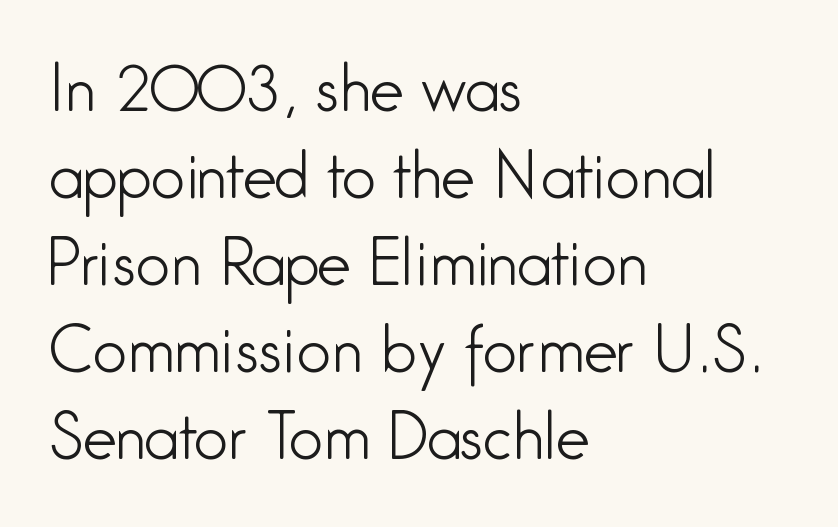
Q: Is the text bold? A: No.
Q: Is the text italic (slanted)? A: No, it is upright.
Q: Is the typeface a serif or a sans-serif typeface? A: Sans-serif.
Q: Is the text underlined? A: No.
Q: How is the paragraph aligned? A: Left-aligned.
Q: Is the spacing between letters normal or unusually wide? A: Normal.
Q: Is the spacing between lines tight, normal or loose? A: Normal.
Q: Width (condensed, normal, or wide)? A: Condensed.
Q: Stroke contrast? A: Low.
Q: x-height? A: Medium.
Q: Monospaced? A: No.
